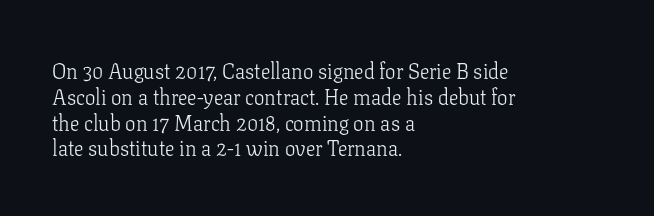
The image shows 21 px text type, upright; set left-aligned, line spacing 1.23x, normal letter spacing, not underlined.
